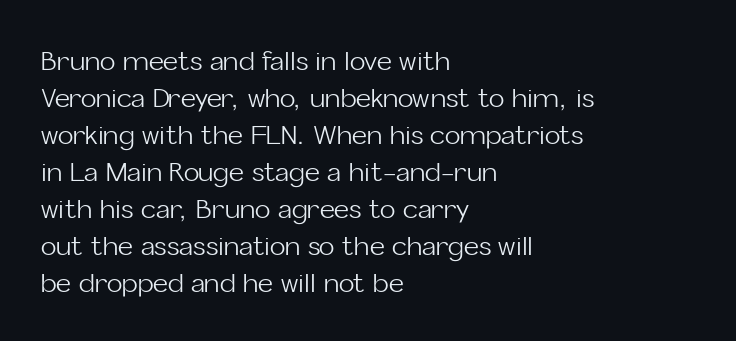
The image shows 26 px text type, upright; set left-aligned, normal line spacing (1.42x), normal letter spacing, not underlined.
